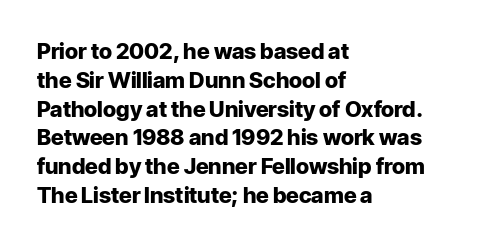
The image shows 22 px bold type, upright; set left-aligned, normal line spacing (1.31x), normal letter spacing, not underlined.
